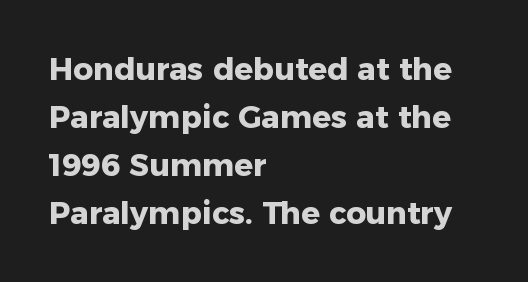
{"serif": "no", "italic": "no", "bold": "yes", "weight": "heavy", "width": "normal", "stroke_contrast": "low", "x_height": "medium", "monospaced": "no", "underline": "no", "align": "left", "line_spacing": "normal", "line_spacing_ratio": 1.55, "letter_spacing": "normal", "letter_spacing_em": 0.0, "glyph_px": 31}
